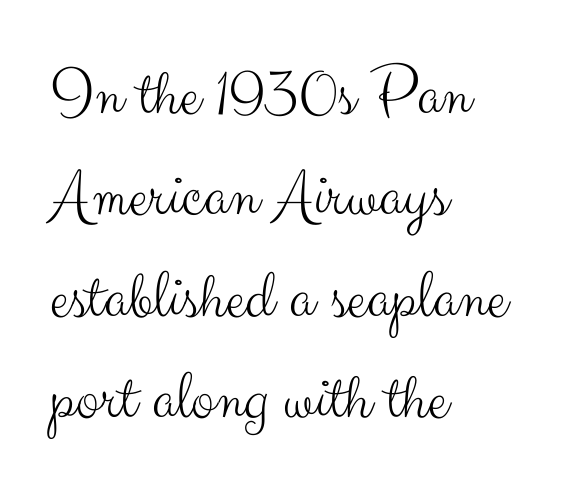
The image shows 70 px light sans-serif type; set left-aligned, normal line spacing (1.45x), normal letter spacing, not underlined; medium stroke contrast and a small x-height.
